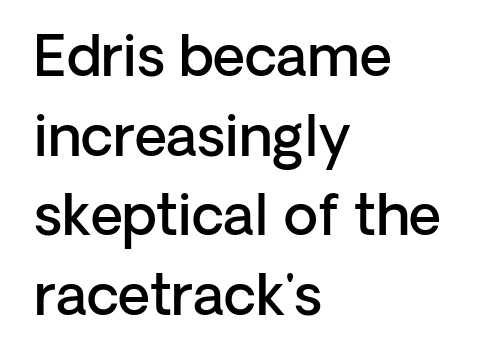
The image shows 56 px semibold sans-serif type, upright; set left-aligned, normal line spacing (1.42x), normal letter spacing, not underlined; low stroke contrast and a medium x-height.
